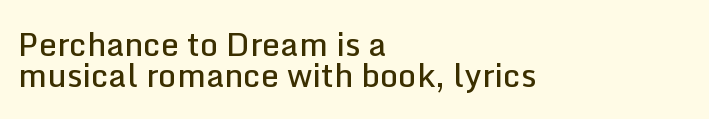
Q: Is the text bold? A: Semi-bold.
Q: Is the text italic (slanted)? A: No, it is upright.
Q: Is the typeface a serif or a sans-serif typeface? A: Sans-serif.
Q: Is the text underlined? A: No.
Q: How is the paragraph aligned? A: Left-aligned.
Q: Is the spacing between letters normal or unusually wide? A: Normal.
Q: Is the spacing between lines tight, normal or loose? A: Tight.
Q: Width (condensed, normal, or wide)? A: Normal.
Q: Stroke contrast? A: Low.
Q: x-height? A: Medium.
Q: Monospaced? A: No.
